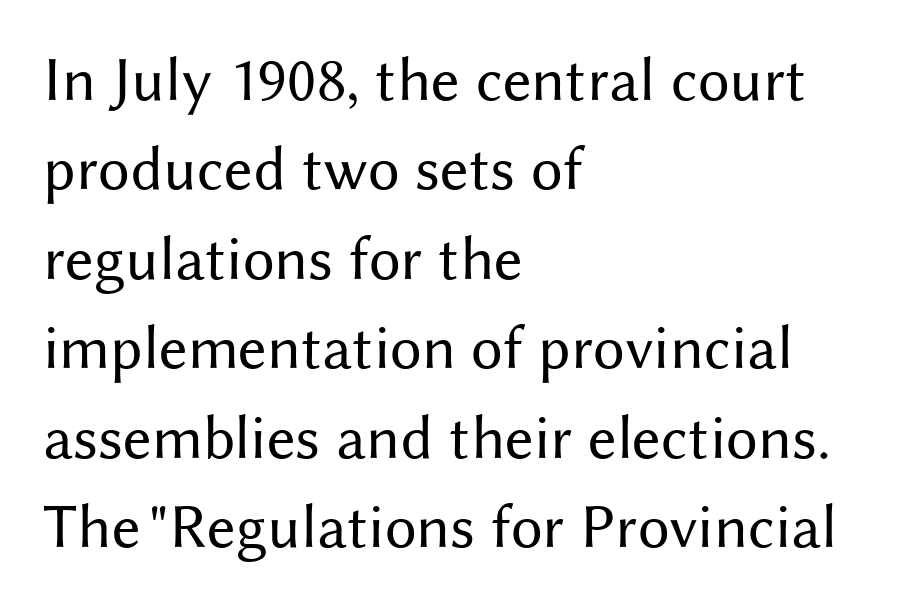
{"serif": "no", "italic": "no", "bold": "no", "weight": "regular", "width": "normal", "stroke_contrast": "medium", "x_height": "medium", "monospaced": "no", "underline": "no", "align": "left", "line_spacing": "normal", "line_spacing_ratio": 1.42, "letter_spacing": "normal", "letter_spacing_em": 0.0, "glyph_px": 63}
